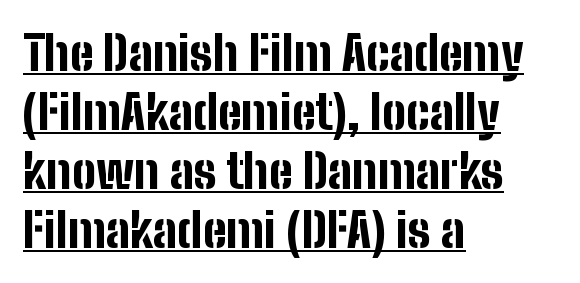
Q: Is the text bold? A: Yes.
Q: Is the text italic (slanted)? A: No, it is upright.
Q: Is the typeface a serif or a sans-serif typeface? A: Sans-serif.
Q: Is the text underlined? A: Yes.
Q: How is the paragraph aligned? A: Left-aligned.
Q: Is the spacing between letters normal or unusually wide? A: Normal.
Q: Width (condensed, normal, or wide)? A: Condensed.
Q: Stroke contrast? A: Low.
Q: x-height? A: Medium.
Q: Monospaced? A: No.
